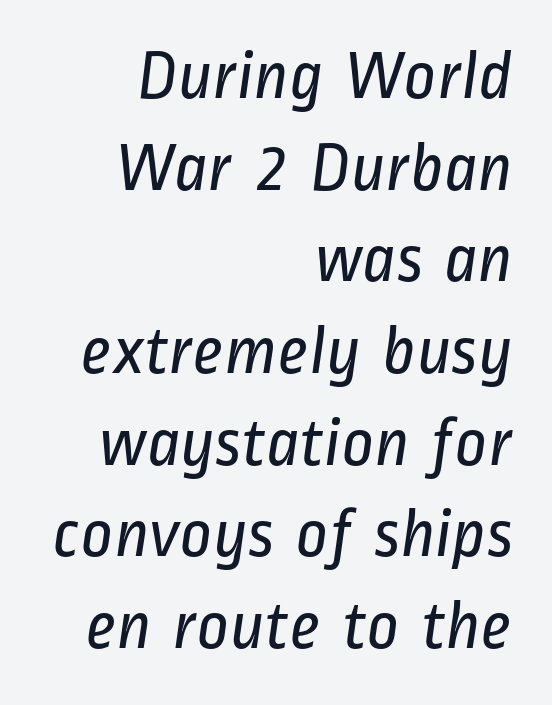
There is no visible air inserted between adjacent glyphs. The type family on display is of the sans-serif kind. Do the characters align in a grid? No, the font is proportional. Which margin do the lines hug? The right one — the left edge is uneven. The letters look calm and open, with moderate or lighter stems. A clean baseline with only descenders dipping below it.
